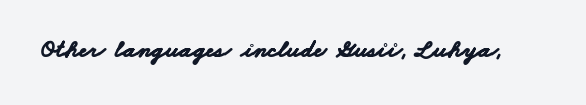
The image shows 26 px bold type; set normal letter spacing, not underlined.
